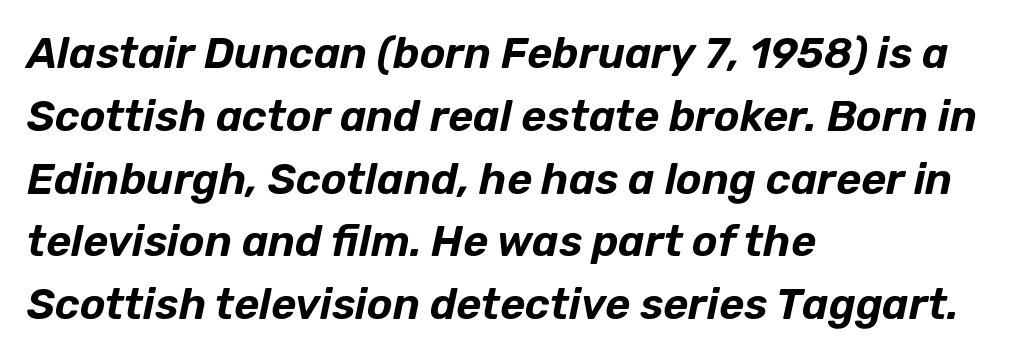
Compared with typical body copy, the letter spacing here is the same. If you drew a line through each stem, it would be angled. One glance says typical: line gaps are just what's usual. A typesetter would call this proportional, since set widths differ per character. Visually the block forms a straight wall on the left and a jagged coastline on the right.
